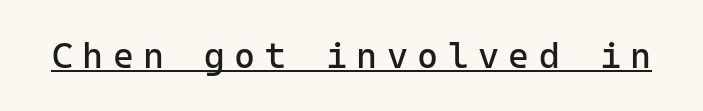
Q: Is the text bold? A: No.
Q: Is the text italic (slanted)? A: No, it is upright.
Q: Is the typeface a serif or a sans-serif typeface? A: Sans-serif.
Q: Is the text underlined? A: Yes.
Q: Is the spacing between letters normal or unusually wide? A: Unusually wide.
Q: Width (condensed, normal, or wide)? A: Normal.
Q: Stroke contrast? A: Low.
Q: x-height? A: Medium.
Q: Monospaced? A: Yes.
